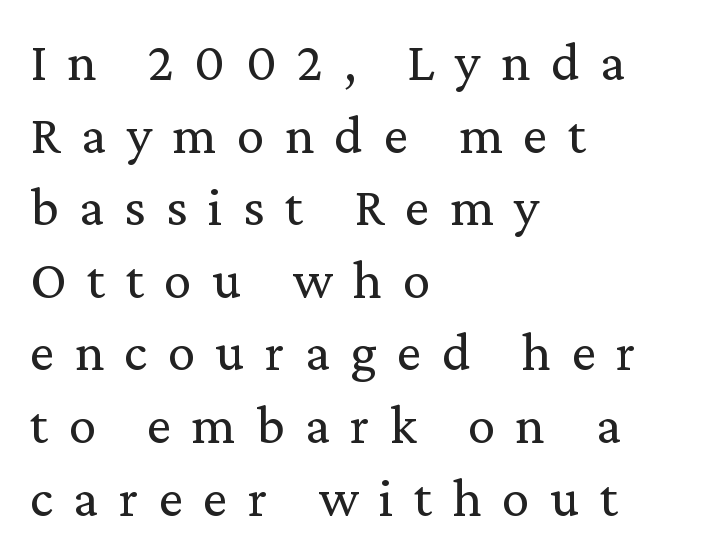
{"serif": "yes", "italic": "no", "bold": "no", "weight": "regular", "width": "normal", "stroke_contrast": "medium", "x_height": "medium", "monospaced": "no", "underline": "no", "align": "left", "line_spacing": "normal", "line_spacing_ratio": 1.32, "letter_spacing": "wide", "letter_spacing_em": 0.37, "glyph_px": 55}
